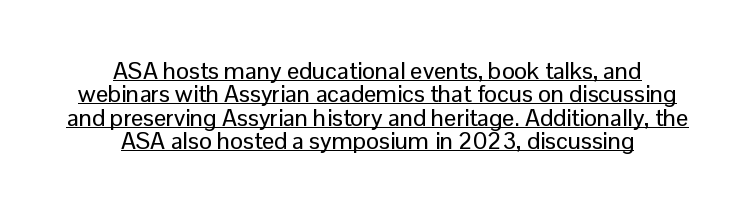
Q: Is the text italic (slanted)? A: No, it is upright.
Q: Is the text underlined? A: Yes.
Q: How is the paragraph aligned? A: Centered.
Q: Is the spacing between letters normal or unusually wide? A: Normal.
Q: Is the spacing between lines tight, normal or loose? A: Tight.
